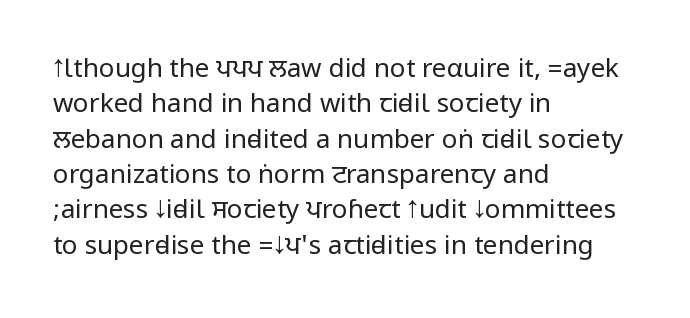
{"italic": "no", "bold": "no", "underline": "no", "align": "left", "line_spacing": "normal", "line_spacing_ratio": 1.36, "letter_spacing": "normal", "letter_spacing_em": 0.0, "glyph_px": 26}
